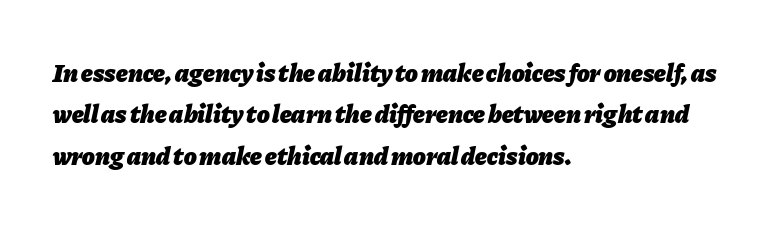
Q: Is the text bold? A: Yes.
Q: Is the text italic (slanted)? A: Yes, it leans right by about 11 degrees.
Q: Is the text underlined? A: No.
Q: How is the paragraph aligned? A: Left-aligned.
Q: Is the spacing between letters normal or unusually wide? A: Normal.
Q: Is the spacing between lines tight, normal or loose? A: Normal.
